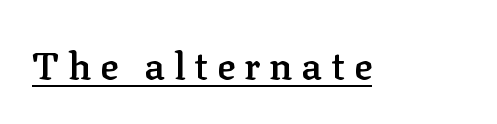
Each word looks stretched out because of the extra space between its letters. The specimen reads as upright at a glance. The letters are semibold — heavier than regular but short of a full bold. Font category for this specimen: serif.
